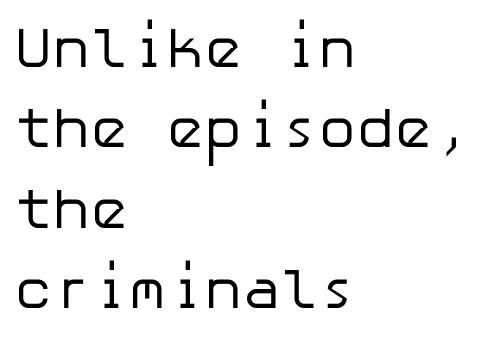
{"serif": "no", "italic": "no", "bold": "no", "weight": "regular", "width": "normal", "stroke_contrast": "low", "x_height": "medium", "underline": "no", "align": "left", "line_spacing": "normal", "line_spacing_ratio": 1.41, "letter_spacing": "normal", "letter_spacing_em": 0.0, "glyph_px": 57}
